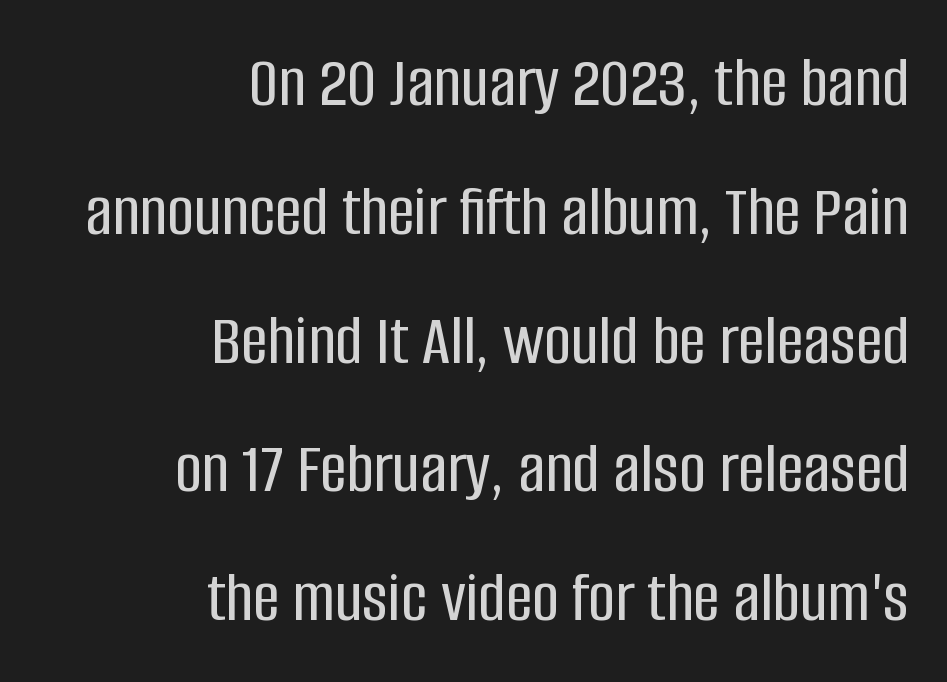
The image shows 74 px condensed sans-serif type, upright; set right-aligned, line spacing 1.74x, normal letter spacing, not underlined; low stroke contrast and a large x-height.
